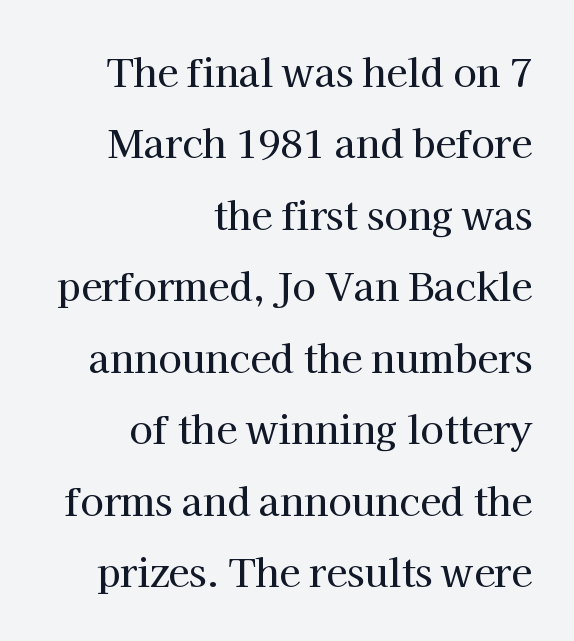
Q: Is the text italic (slanted)? A: No, it is upright.
Q: Is the typeface a serif or a sans-serif typeface? A: Serif.
Q: Is the text underlined? A: No.
Q: How is the paragraph aligned? A: Right-aligned.
Q: Is the spacing between letters normal or unusually wide? A: Normal.
Q: Width (condensed, normal, or wide)? A: Normal.
Q: Stroke contrast? A: High.
Q: x-height? A: Medium.
Q: Monospaced? A: No.
